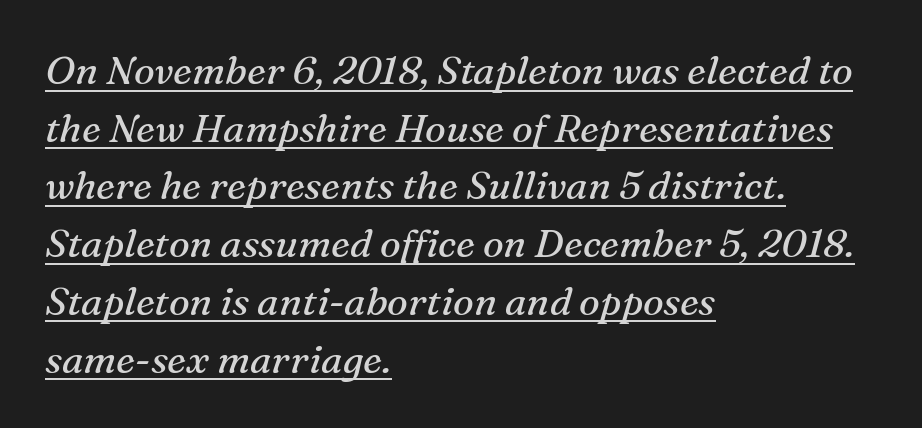
{"serif": "yes", "italic": "yes", "lean": "right", "slant_degrees": 16, "bold": "no", "weight": "regular", "width": "normal", "stroke_contrast": "medium", "x_height": "medium", "monospaced": "no", "underline": "yes", "align": "left", "line_spacing": "normal", "line_spacing_ratio": 1.48, "letter_spacing": "normal", "letter_spacing_em": 0.0, "glyph_px": 39}
